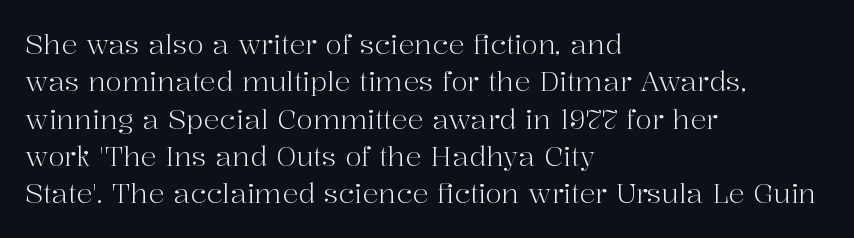
Q: Is the text bold? A: No.
Q: Is the text italic (slanted)? A: No, it is upright.
Q: Is the text underlined? A: No.
Q: How is the paragraph aligned? A: Left-aligned.
Q: Is the spacing between letters normal or unusually wide? A: Normal.
Q: Is the spacing between lines tight, normal or loose? A: Normal.
